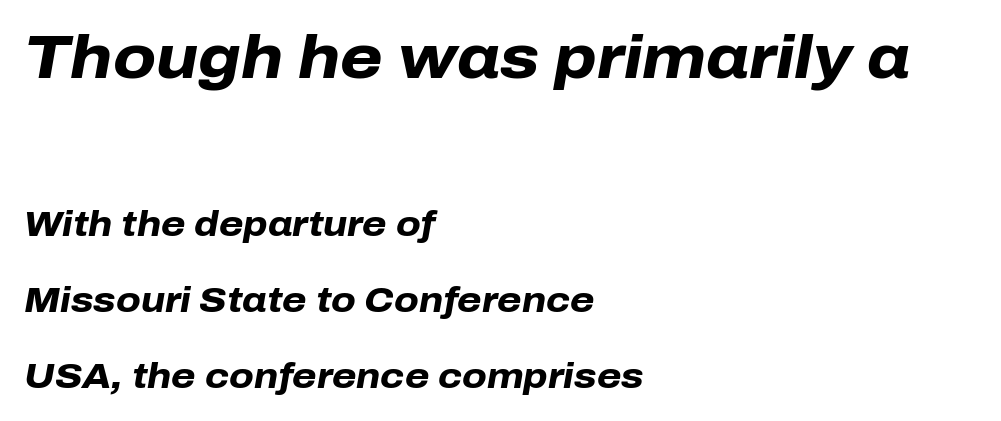
The upper block of text is set noticeably larger than the block beneath it. These lines carry a lot of weight — the face is fully bold. You could call the tracking neutral — neither tight nor loose. Casual observation: everything's shoved over to the left. Style check: oblique. The passage shown is typed in a proportional face where columns would drift.
